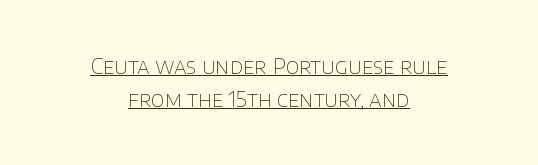
Does extra space separate the letters? No, they use regular spacing. Which margin do the lines hug? Neither — every line sits in the middle. Baseline-to-baseline distance is the conventional proportion of letter height. A roman cut, with each character standing at attention.
